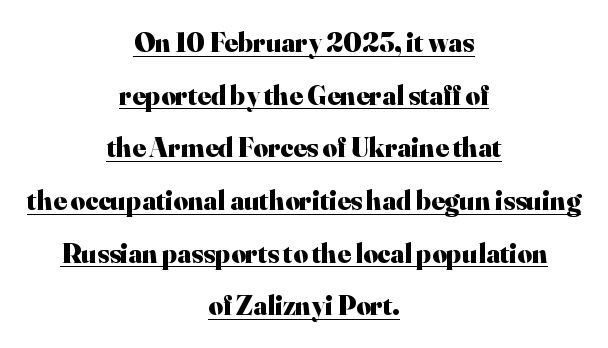
Teacher's note: observe the equal gaps on both sides — that is centered alignment. In terms of posture, this sample is upright. Looks like regular typesetting: each glyph gets only the width it needs. Check where the strokes stop: tiny serifs finish them off. The rendering uses the underline text-decoration. No extra tracking has been applied to these lines.
